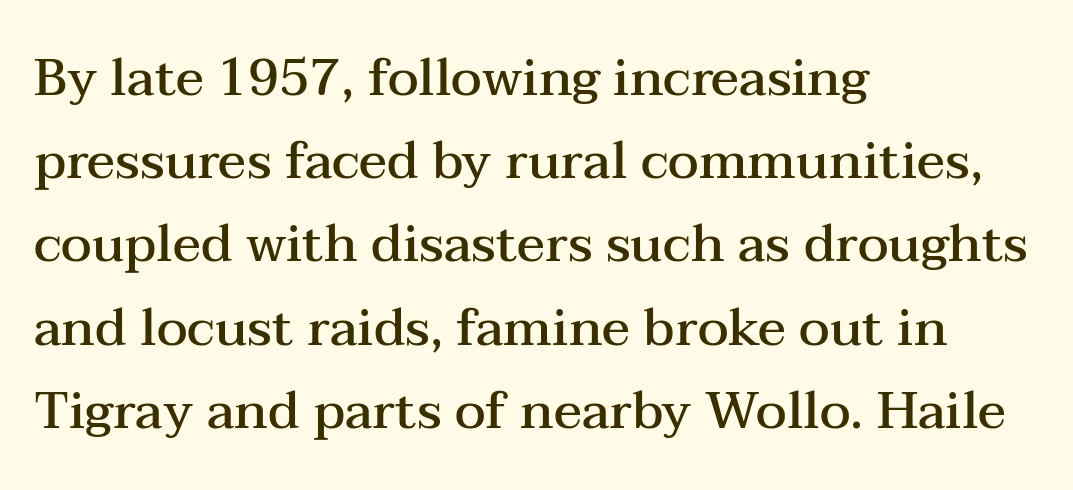
Stroke thickness is moderately raised; the sample reads as semibold. Serifs: yes, visible at the terminals of the letterforms. It's the straight-up-and-down kind of type. Just letters on the line, the space beneath them empty. Line starts are locked; line ends wander.
